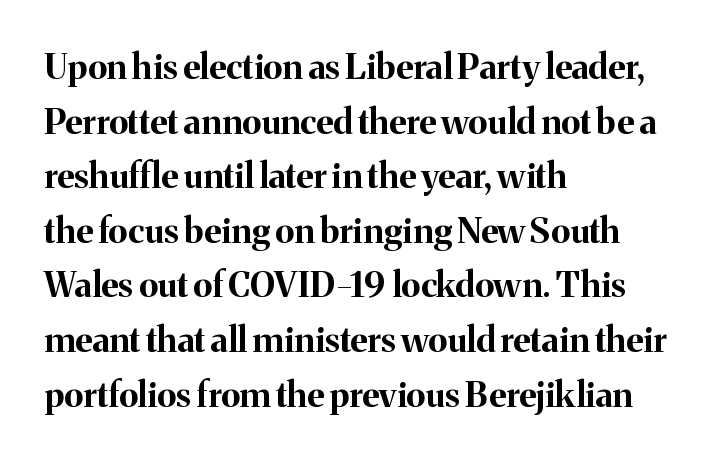
Classification — serif. Quick note: not italic, upright. The paragraph shown leans on its left margin. The face used here has the dense, thick strokes of a bold. Rule under the text: the space is simply empty. The face used here is proportionally spaced, like ordinary book or web type.
